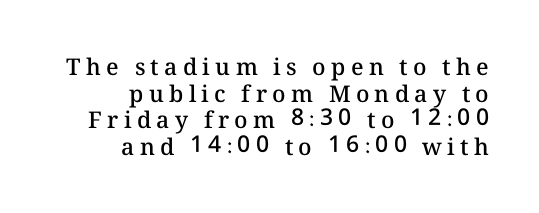
Q: Is the text bold? A: Semi-bold.
Q: Is the text italic (slanted)? A: No, it is upright.
Q: Is the text underlined? A: No.
Q: How is the paragraph aligned? A: Right-aligned.
Q: Is the spacing between letters normal or unusually wide? A: Unusually wide.
